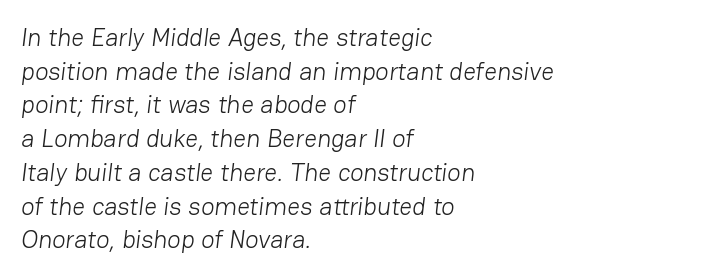
Q: Is the text bold? A: No.
Q: Is the text underlined? A: No.
Q: How is the paragraph aligned? A: Left-aligned.
Q: Is the spacing between letters normal or unusually wide? A: Normal.
Q: Is the spacing between lines tight, normal or loose? A: Normal.
